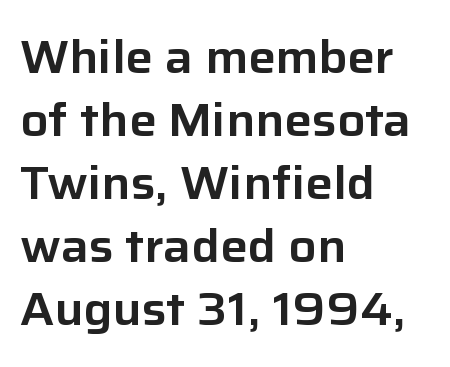
{"serif": "no", "italic": "no", "width": "normal", "stroke_contrast": "low", "x_height": "medium", "monospaced": "no", "underline": "no", "align": "left", "line_spacing": "normal", "line_spacing_ratio": 1.37, "letter_spacing": "normal", "letter_spacing_em": 0.0, "glyph_px": 46}
